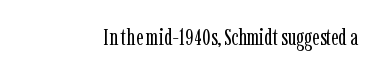
The image shows 23 px text type, upright; set normal letter spacing, not underlined.
